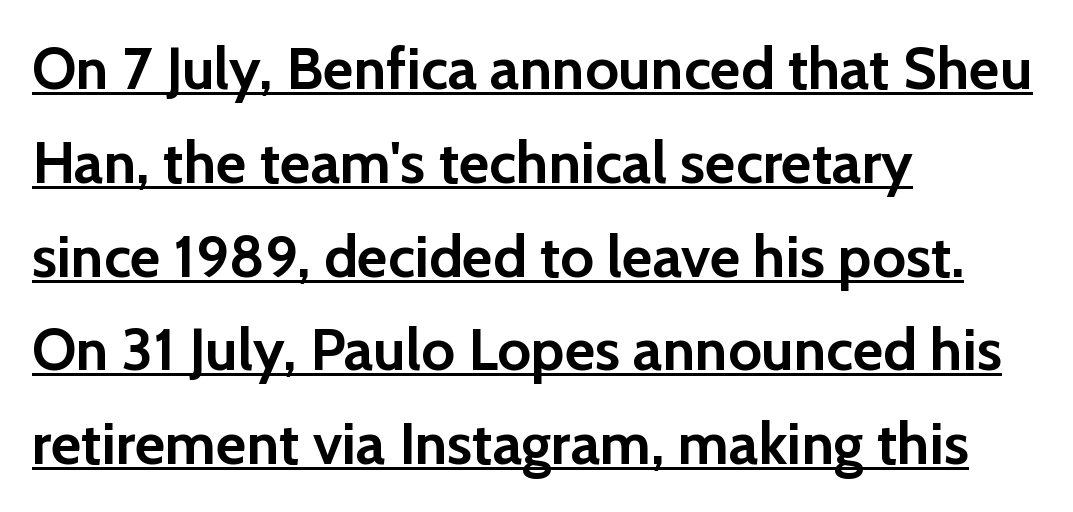
Spacing verdict: proportional, widths tailored to each character. Serifs: no, the terminals of the letterforms are clean. The designer left line spacing at the default. A rule runs beneath these lines of type. Words appear dense and cohesive because spacing is normal. Line beginnings align vertically; line endings do not.
